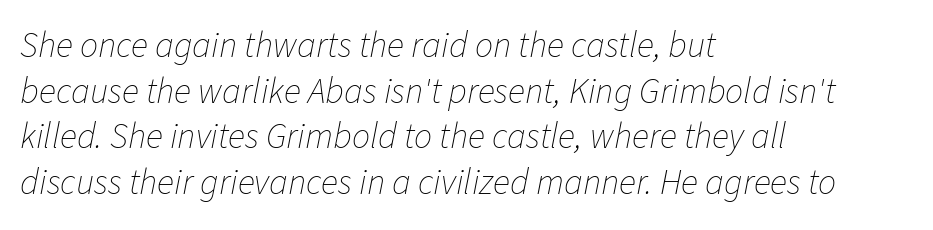
Q: Is the text bold? A: No.
Q: Is the text italic (slanted)? A: Yes, it leans right by about 11 degrees.
Q: Is the text underlined? A: No.
Q: How is the paragraph aligned? A: Left-aligned.
Q: Is the spacing between letters normal or unusually wide? A: Normal.
Q: Is the spacing between lines tight, normal or loose? A: Normal.
Q: Width (condensed, normal, or wide)? A: Normal.
Q: Stroke contrast? A: Low.
Q: x-height? A: Medium.
Q: Monospaced? A: No.
